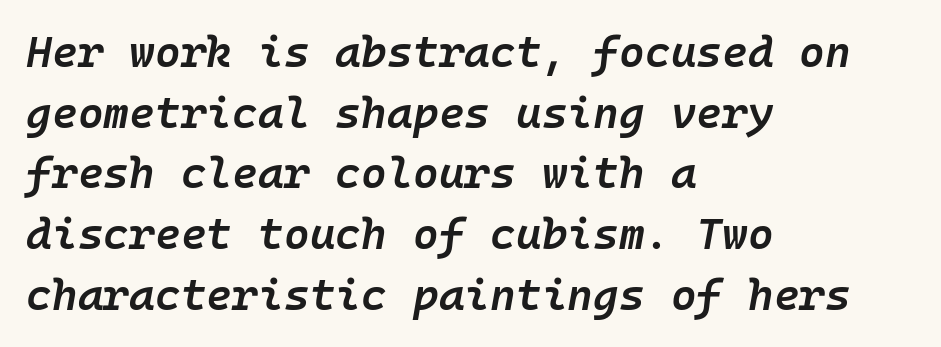
The image shows 44 px semibold type, italic (leaning right), monospaced; set left-aligned, normal line spacing (1.38x), normal letter spacing, not underlined; low stroke contrast and a medium x-height.
